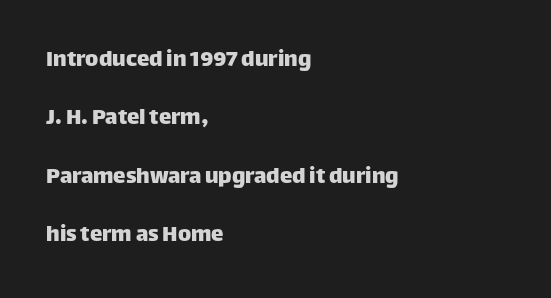
Q: Is the text italic (slanted)? A: No, it is upright.
Q: Is the text underlined? A: No.
Q: How is the paragraph aligned? A: Left-aligned.
Q: Is the spacing between letters normal or unusually wide? A: Normal.
Q: Is the spacing between lines tight, normal or loose? A: Loose.
